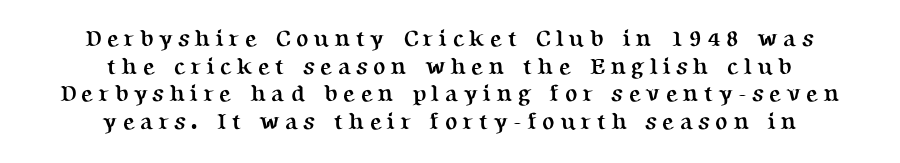
{"italic": "no", "bold": "yes", "underline": "no", "align": "center", "line_spacing_ratio": 1.2, "letter_spacing": "wide", "letter_spacing_em": 0.23, "glyph_px": 23}
